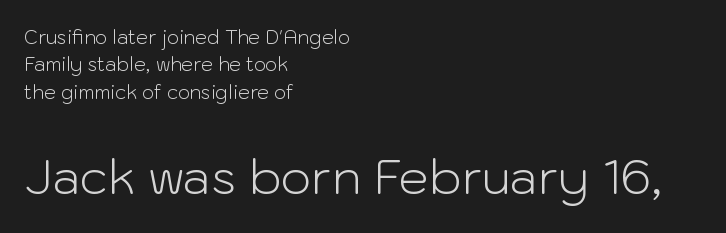
Students, note that the glyphs here touch the page at normal intervals. Ascenders rise straight up at ninety degrees. The strip under each line holds only bare page. Leading matches the norm, producing a regular column.
